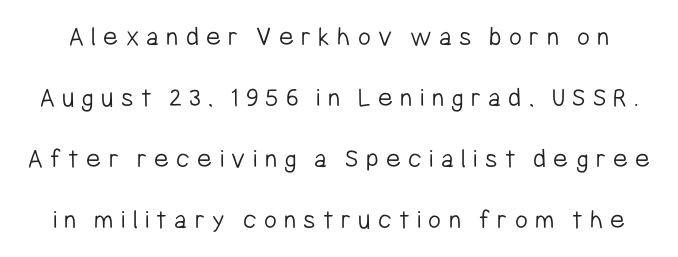
Q: Is the text bold? A: No.
Q: Is the text italic (slanted)? A: No, it is upright.
Q: Is the typeface a serif or a sans-serif typeface? A: Sans-serif.
Q: Is the text underlined? A: No.
Q: Is the spacing between letters normal or unusually wide? A: Unusually wide.
Q: Is the spacing between lines tight, normal or loose? A: Loose.
Q: Width (condensed, normal, or wide)? A: Condensed.
Q: Stroke contrast? A: Low.
Q: x-height? A: Medium.
Q: Monospaced? A: No.
